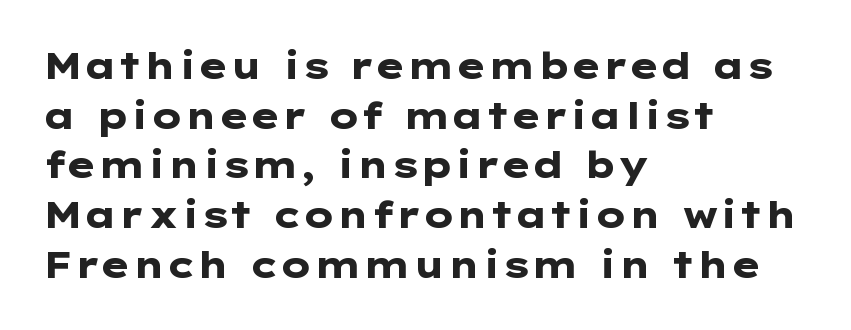
{"serif": "no", "italic": "no", "bold": "yes", "weight": "heavy", "width": "wide", "stroke_contrast": "low", "x_height": "medium", "underline": "no", "align": "left", "line_spacing": "normal", "line_spacing_ratio": 1.38, "letter_spacing": "normal", "letter_spacing_em": 0.0, "glyph_px": 36}
